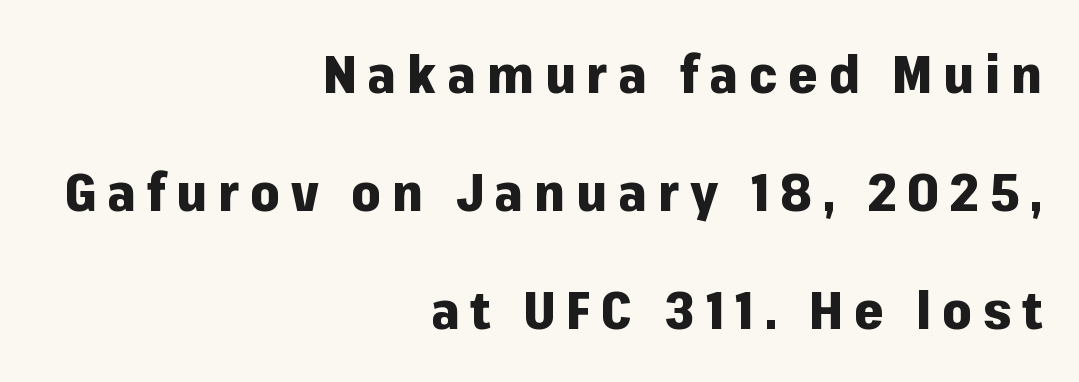
How are the letters spaced? Widely, with obvious added tracking. Type style note: lacks serifs. Teacher's note: observe the even right margin — that is flush-right alignment. It's the straight-up-and-down kind of type. The passage shown stacks its lines with a broad gap. The strokes are fattened all the way to bold.
